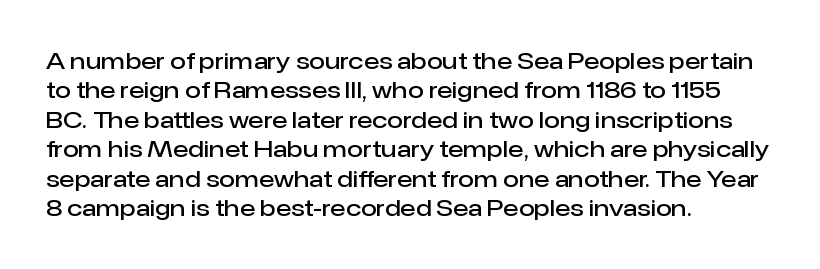
{"italic": "no", "bold": "semi", "underline": "no", "align": "left", "line_spacing": "normal", "line_spacing_ratio": 1.28, "letter_spacing": "normal", "letter_spacing_em": 0.0, "glyph_px": 23}
